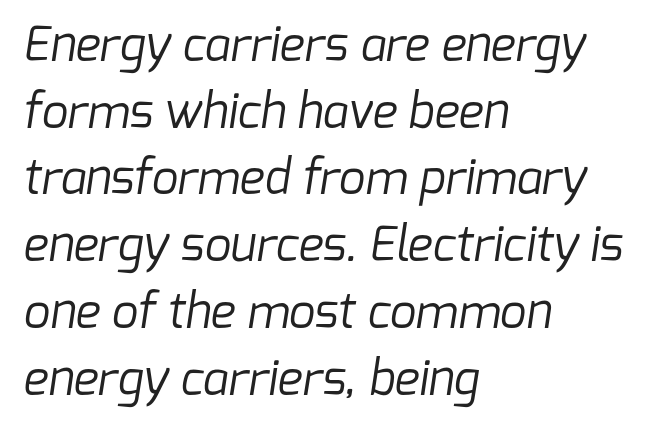
Q: Is the text bold? A: No.
Q: Is the typeface a serif or a sans-serif typeface? A: Sans-serif.
Q: Is the text underlined? A: No.
Q: How is the paragraph aligned? A: Left-aligned.
Q: Is the spacing between letters normal or unusually wide? A: Normal.
Q: Is the spacing between lines tight, normal or loose? A: Normal.
Q: Width (condensed, normal, or wide)? A: Normal.
Q: Stroke contrast? A: Low.
Q: x-height? A: Medium.
Q: Monospaced? A: No.
